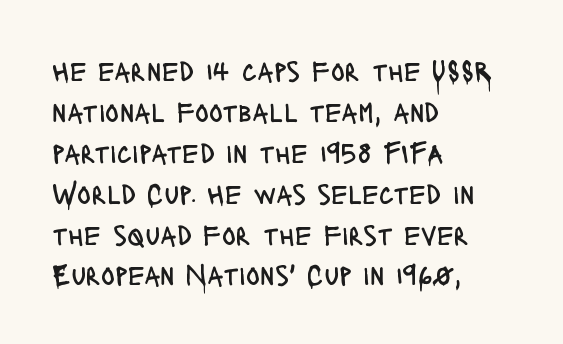
{"serif": "no", "italic": "no", "bold": "no", "weight": "regular", "width": "condensed", "stroke_contrast": "low", "x_height": "large", "monospaced": "no", "underline": "no", "align": "left", "line_spacing": "normal", "line_spacing_ratio": 1.41, "letter_spacing": "normal", "letter_spacing_em": 0.0, "glyph_px": 29}
